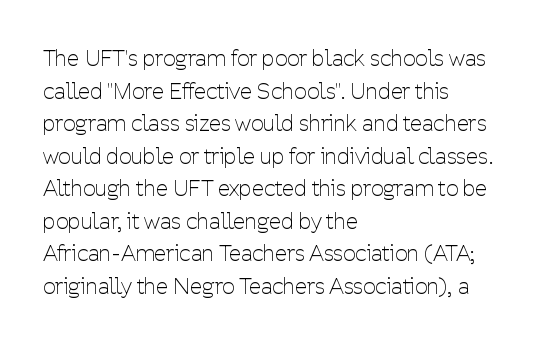
Q: Is the text bold? A: No.
Q: Is the text italic (slanted)? A: No, it is upright.
Q: Is the text underlined? A: No.
Q: How is the paragraph aligned? A: Left-aligned.
Q: Is the spacing between letters normal or unusually wide? A: Normal.
Q: Is the spacing between lines tight, normal or loose? A: Normal.
